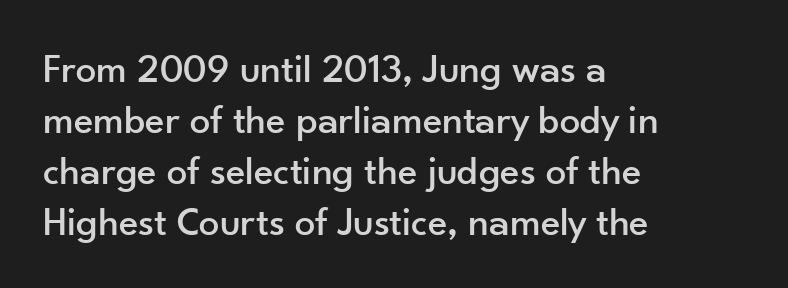
The image shows 41 px sans-serif type, upright; set left-aligned, line spacing 1.24x, normal letter spacing, not underlined; low stroke contrast and a small x-height.
